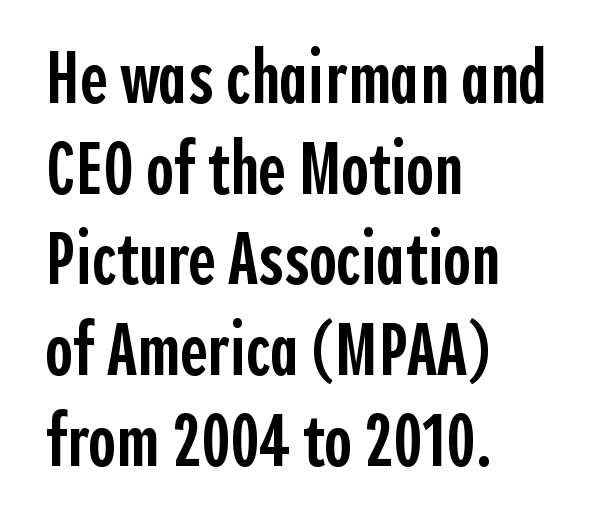
The image shows 75 px semibold, condensed sans-serif type, upright; set left-aligned, line spacing 1.21x, normal letter spacing, not underlined; a medium x-height.
